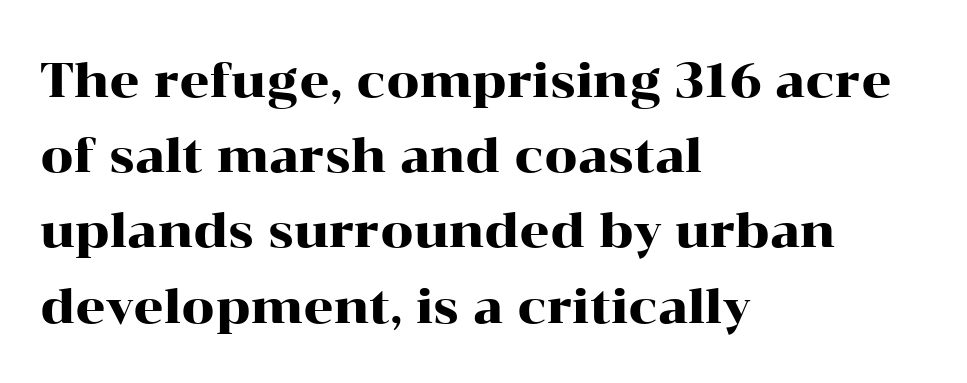
Q: Is the text italic (slanted)? A: No, it is upright.
Q: Is the typeface a serif or a sans-serif typeface? A: Serif.
Q: Is the text underlined? A: No.
Q: How is the paragraph aligned? A: Left-aligned.
Q: Is the spacing between letters normal or unusually wide? A: Normal.
Q: Is the spacing between lines tight, normal or loose? A: Normal.
Q: Width (condensed, normal, or wide)? A: Wide.
Q: Stroke contrast? A: High.
Q: x-height? A: Medium.
Q: Monospaced? A: No.
